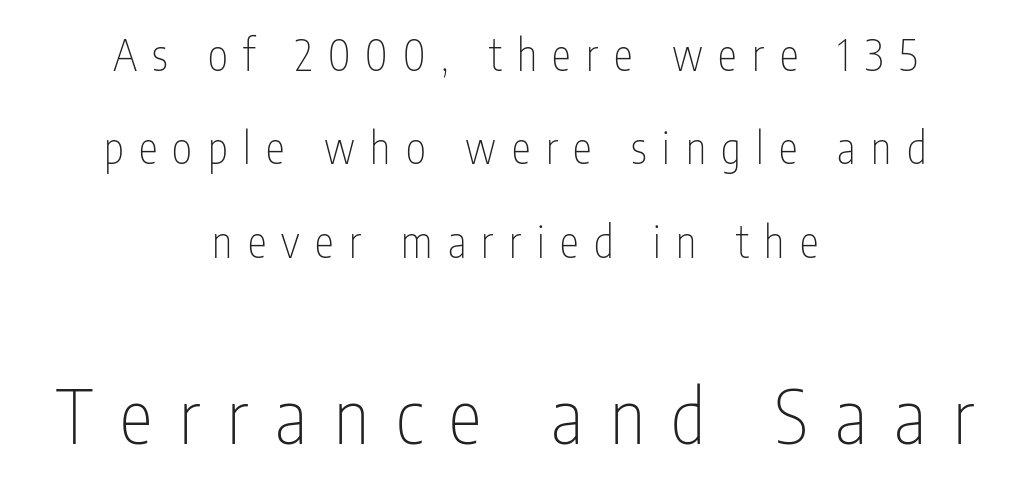
You can tell from the bare stems that sans-serif type was used. A great deal of white space separates one row of letters from the next. Ordinary non-slanted type is in use. A bare baseline throughout the passage. Between these two stacked blocks, the lower one wins on size.
